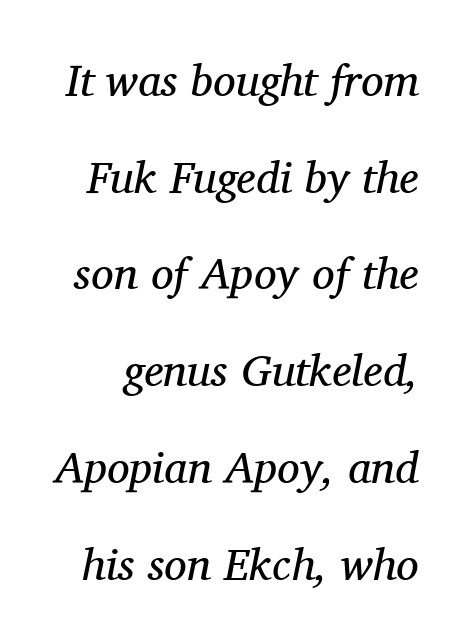
Do the characters align in a grid? No, the font is proportional. This sample uses a serif face. Vertically, the passage feels expansive, rows floating well apart. The letterforms sit at book weight or below. The font's italic variant was chosen for this text. Nobody drew a line under any word here.
